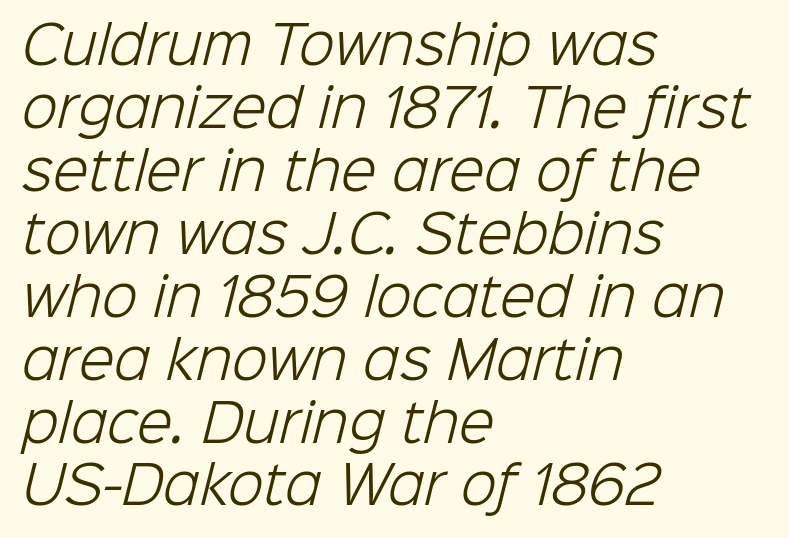
The glyphs are unaccompanied by any horizontal stroke below them. A sans-serif font was chosen for this passage. These lines are rendered in a variable-pitch font. Observe the ordinary spacing: letters are neighbours, not strangers. On a weight scale, this lands at 450 or below.
